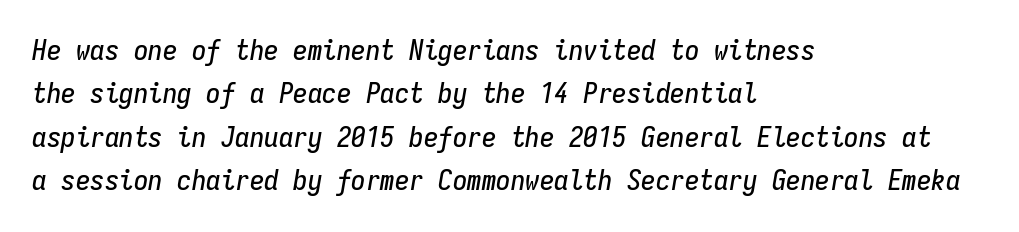
Q: Is the text italic (slanted)? A: Yes, it leans right by about 9 degrees.
Q: Is the text underlined? A: No.
Q: How is the paragraph aligned? A: Left-aligned.
Q: Is the spacing between letters normal or unusually wide? A: Normal.
Q: Is the spacing between lines tight, normal or loose? A: Normal.
Q: Width (condensed, normal, or wide)? A: Condensed.
Q: Stroke contrast? A: Low.
Q: x-height? A: Medium.
Q: Monospaced? A: Yes.
